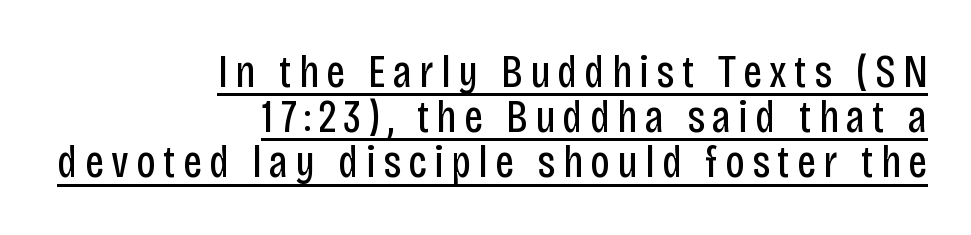
Compared with undecorated copy, this sample adds a rule below the words. Is this a fixed-width face? No — the glyphs have proportional, varying widths. The font sits on the lighter half of the weight spectrum, regular included. The setting favours the right margin, as signatures and pull-quotes sometimes do. Posture: upright roman. Reading down the column, the eye jumps only a short way to each next line.
